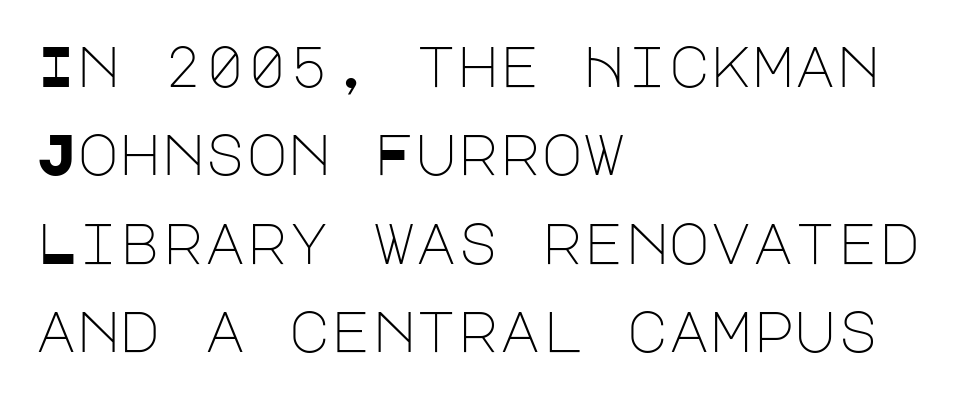
Do the letters lean? They stand straight. The specimen omits any rule beneath the text block's lines. A typesetter would call this leading conventional body-copy spacing. Check where the strokes stop: nothing finishes them off — pure sans. The strokes carry an ordinary text weight at most.
